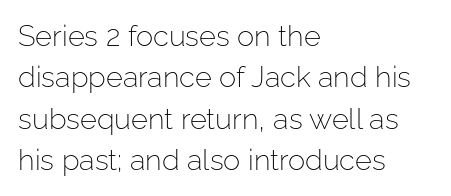
Q: Is the text bold? A: No.
Q: Is the text italic (slanted)? A: No, it is upright.
Q: Is the typeface a serif or a sans-serif typeface? A: Sans-serif.
Q: Is the text underlined? A: No.
Q: How is the paragraph aligned? A: Left-aligned.
Q: Is the spacing between letters normal or unusually wide? A: Normal.
Q: Is the spacing between lines tight, normal or loose? A: Normal.
Q: Width (condensed, normal, or wide)? A: Normal.
Q: Stroke contrast? A: Low.
Q: x-height? A: Medium.
Q: Monospaced? A: No.
